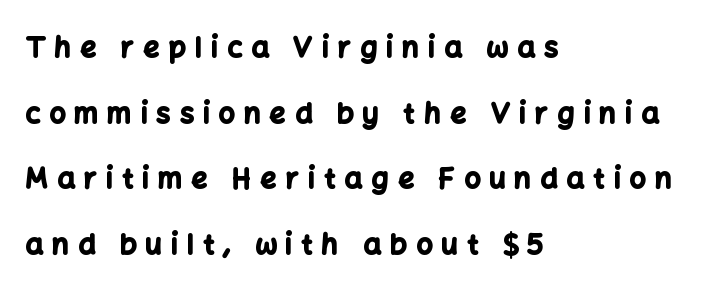
{"serif": "no", "italic": "no", "bold": "yes", "weight": "bold", "width": "normal", "stroke_contrast": "low", "x_height": "medium", "monospaced": "no", "underline": "no", "align": "left", "line_spacing": "loose", "line_spacing_ratio": 2.34, "letter_spacing": "wide", "letter_spacing_em": 0.33, "glyph_px": 28}
